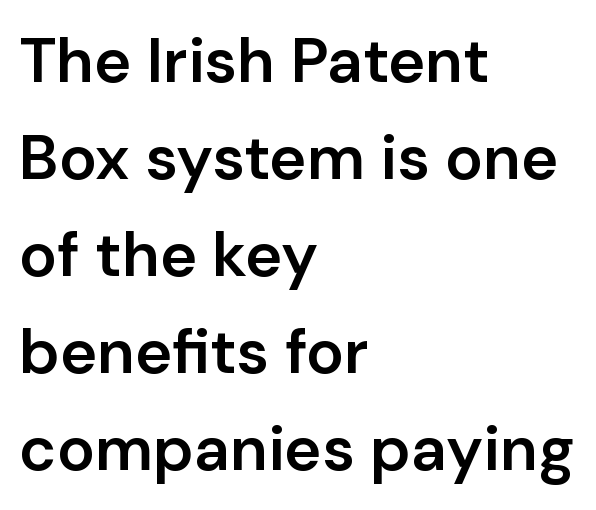
Q: Is the text bold? A: Semi-bold.
Q: Is the text italic (slanted)? A: No, it is upright.
Q: Is the typeface a serif or a sans-serif typeface? A: Sans-serif.
Q: Is the text underlined? A: No.
Q: How is the paragraph aligned? A: Left-aligned.
Q: Is the spacing between letters normal or unusually wide? A: Normal.
Q: Is the spacing between lines tight, normal or loose? A: Normal.
Q: Width (condensed, normal, or wide)? A: Normal.
Q: Stroke contrast? A: Low.
Q: x-height? A: Medium.
Q: Monospaced? A: No.
